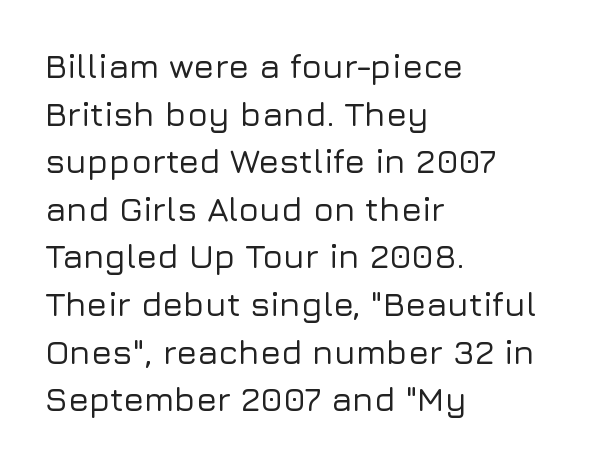
{"serif": "no", "italic": "no", "width": "normal", "stroke_contrast": "low", "x_height": "medium", "monospaced": "no", "underline": "no", "align": "left", "line_spacing": "normal", "line_spacing_ratio": 1.4, "letter_spacing": "normal", "letter_spacing_em": 0.0, "glyph_px": 34}
